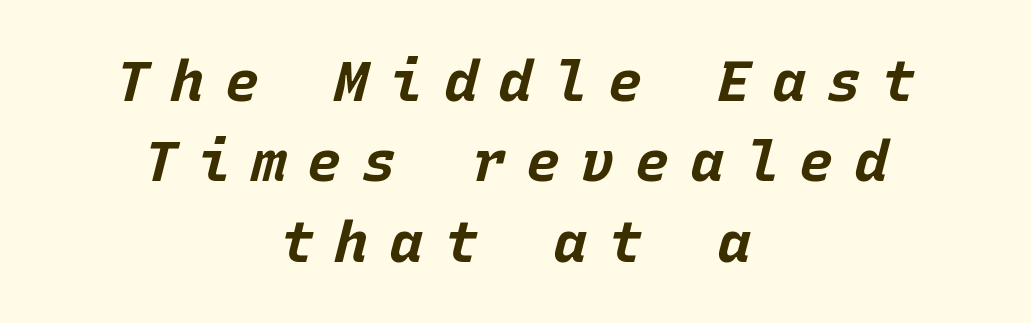
Q: Is the text bold? A: Yes.
Q: Is the text italic (slanted)? A: Yes, it leans right by about 15 degrees.
Q: Is the text underlined? A: No.
Q: How is the paragraph aligned? A: Centered.
Q: Is the spacing between letters normal or unusually wide? A: Unusually wide.
Q: Is the spacing between lines tight, normal or loose? A: Normal.
Q: Width (condensed, normal, or wide)? A: Normal.
Q: Stroke contrast? A: Low.
Q: x-height? A: Large.
Q: Monospaced? A: Yes.
